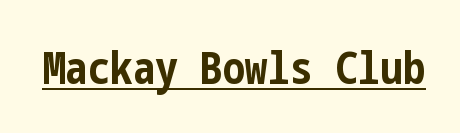
{"serif": "no", "italic": "no", "bold": "yes", "weight": "bold", "width": "condensed", "stroke_contrast": "low", "x_height": "medium", "underline": "yes", "letter_spacing": "normal", "letter_spacing_em": 0.0, "glyph_px": 45}
